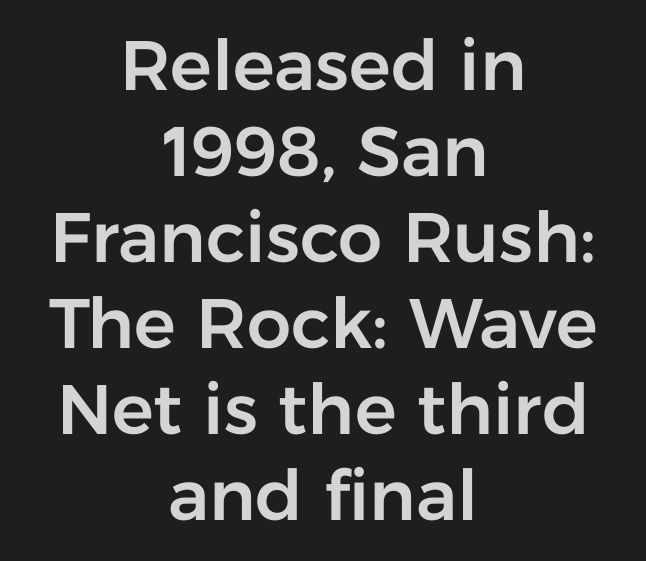
The image shows 70 px sans-serif type, upright; set centered, line spacing 1.23x, normal letter spacing, not underlined; low stroke contrast and a medium x-height.
